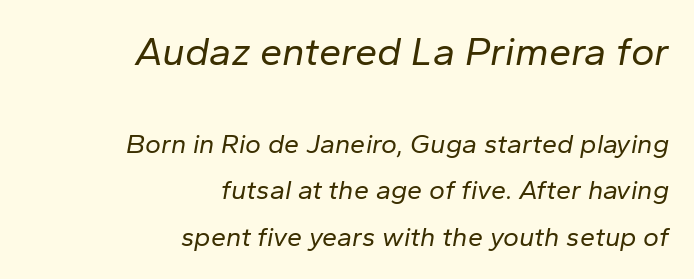
Q: Is the text bold? A: No.
Q: Is the text italic (slanted)? A: Yes, it leans right by about 10 degrees.
Q: Is the text underlined? A: No.
Q: How is the paragraph aligned? A: Right-aligned.
Q: Is the spacing between letters normal or unusually wide? A: Normal.
Q: Which block of text is set in a larger size, the first (top) or the second (bottom)? A: The first (top) one.
Q: Width (condensed, normal, or wide)? A: Normal.
Q: Stroke contrast? A: Low.
Q: x-height? A: Medium.
Q: Monospaced? A: No.
